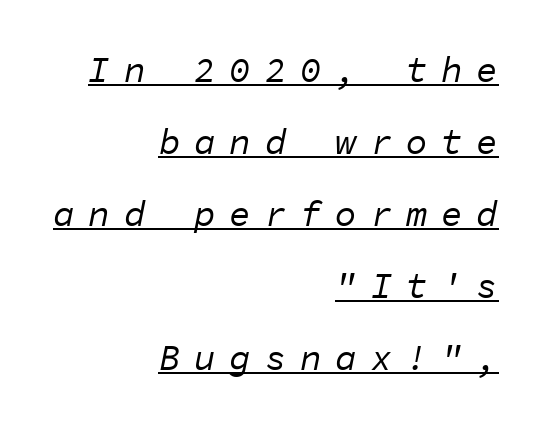
The rendering uses the underline text-decoration. This block would shrink considerably if given ordinary leading; it's expanded now. Inter-character spacing is expanded well beyond the font's built-in metrics. The passage is arranged like a letterhead date or caption credit — flush right. The letters march in equal steps, a hallmark of fixed-pitch type.
